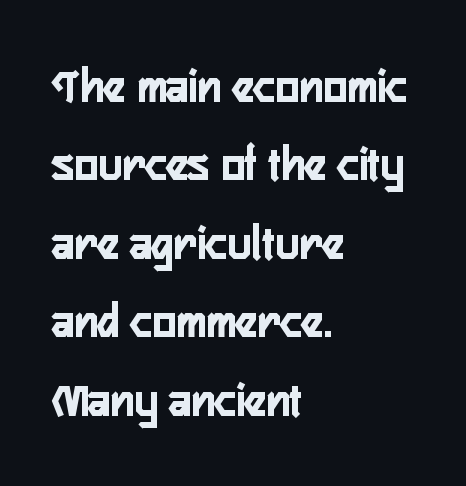
Q: Is the text bold? A: Yes.
Q: Is the text italic (slanted)? A: No, it is upright.
Q: Is the typeface a serif or a sans-serif typeface? A: Sans-serif.
Q: Is the text underlined? A: No.
Q: How is the paragraph aligned? A: Left-aligned.
Q: Is the spacing between letters normal or unusually wide? A: Normal.
Q: Is the spacing between lines tight, normal or loose? A: Normal.
Q: Width (condensed, normal, or wide)? A: Condensed.
Q: Stroke contrast? A: Low.
Q: x-height? A: Medium.
Q: Monospaced? A: No.
